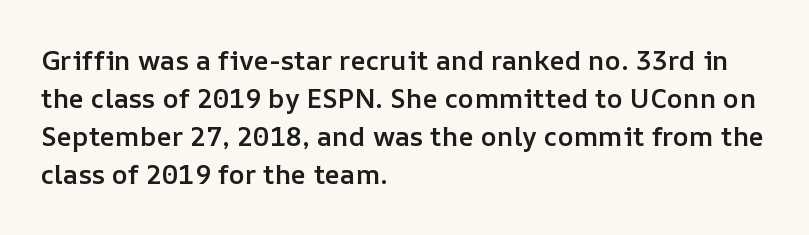
The lines sit at an ordinary, default distance from one another. Compared with typical body copy, the letter spacing here is the same. Casual observation: everything's shoved over to the left. The lettering stays uniformly vertical, giving the passage a roman look.
